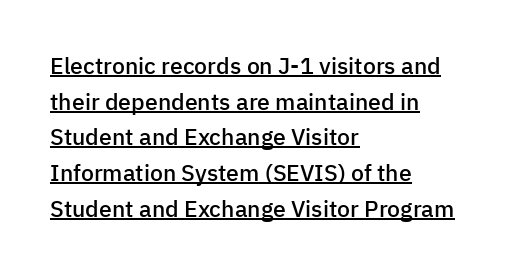
Q: Is the text bold? A: Semi-bold.
Q: Is the text italic (slanted)? A: No, it is upright.
Q: Is the text underlined? A: Yes.
Q: How is the paragraph aligned? A: Left-aligned.
Q: Is the spacing between letters normal or unusually wide? A: Normal.
Q: Is the spacing between lines tight, normal or loose? A: Normal.
